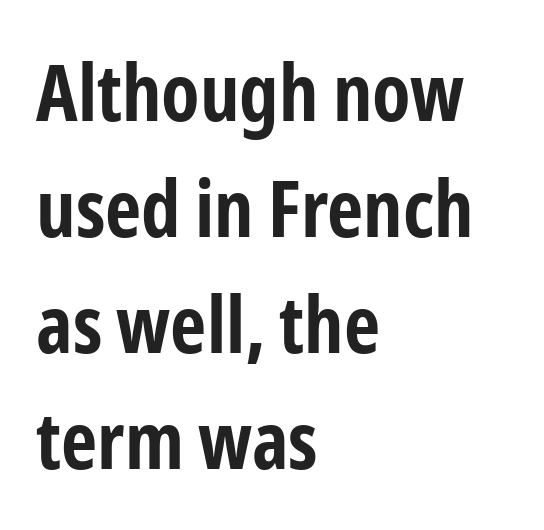
Honestly, there is no underline to notice here at all. Typographically, this falls in the sans-serif category. Note the varied advance widths — an 'i' is clearly narrower than an 'm'. Every character sits straight up, as roman type does. The lines are quadded left. Baseline-to-baseline distance is the conventional proportion of letter height.
